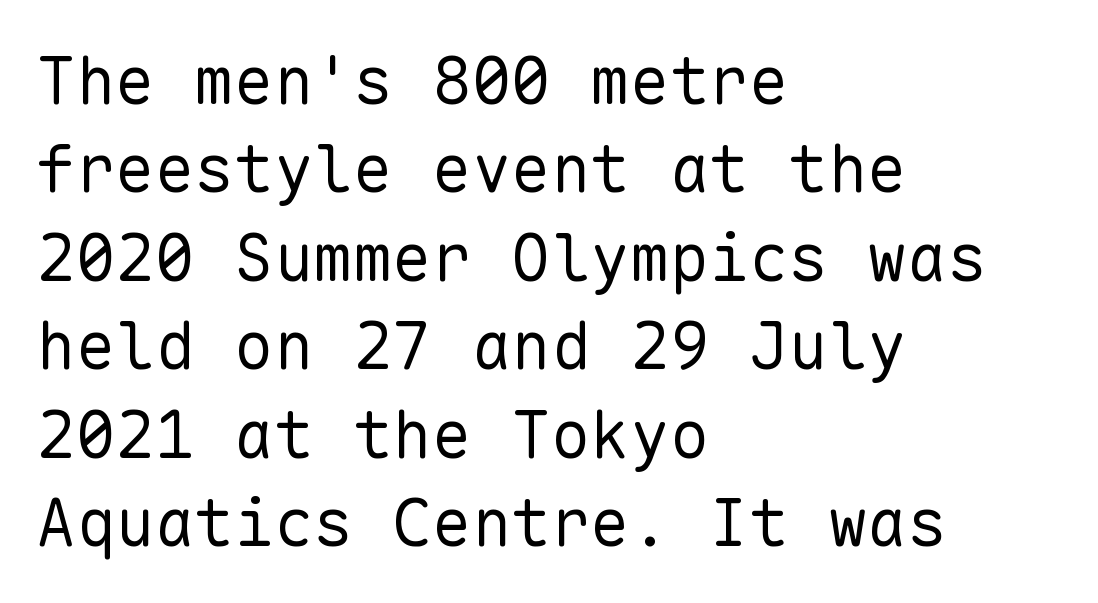
Letters rest on an invisible, unmarked baseline. Here the glyphs are tracked normally, forming tight word shapes. A sans-serif font was chosen for this passage. Notice how descenders clear the ascenders below comfortably — that's standard leading. Fixed-width glyphs throughout — classic coding-font behaviour. These lines stack with their left ends in a neat column.
